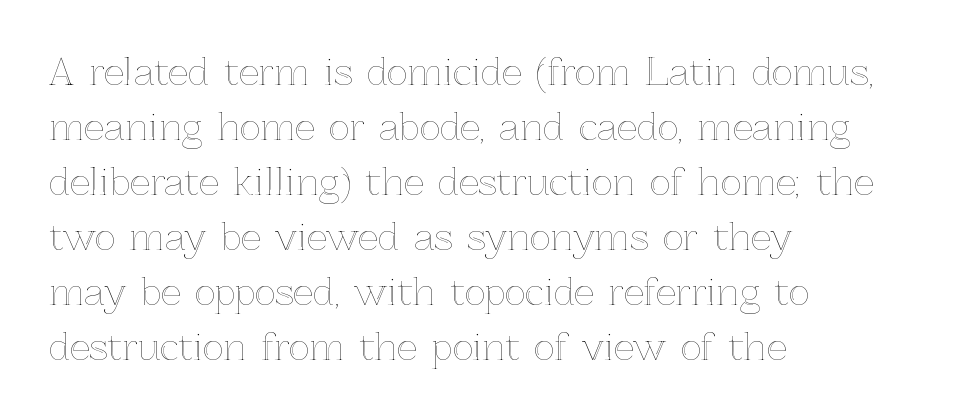
Observe the ordinary spacing: letters are neighbours, not strangers. This sample uses an upright cut, with every glyph sitting square on the baseline. Character widths vary here, with narrow letters taking less room than wide ones. The baseline area is clear. Students, observe: this is what conventionally led text looks like.
